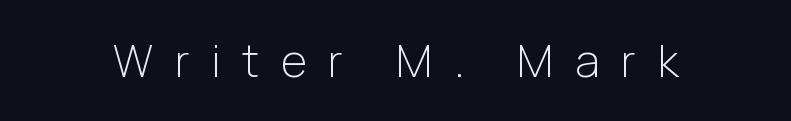
It's the straight-up-and-down kind of type. The designer went with a sans here, leaving each stem footless. Heft: none added — not bold. Honestly, the letter spacing is so wide it's the main thing you notice. The string is rendered with underlining switched off.
